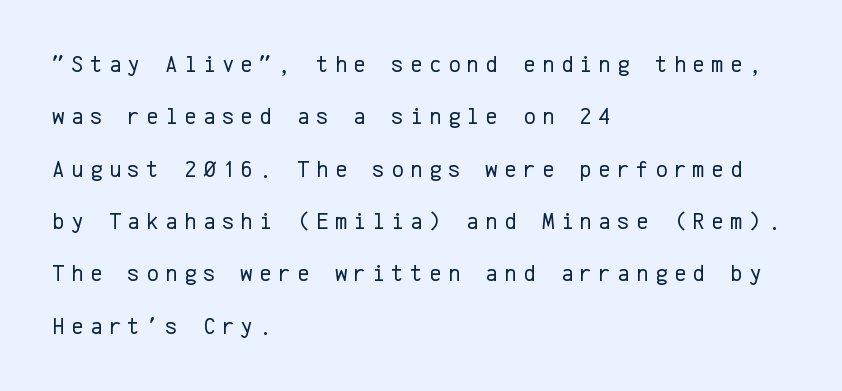
Q: Is the text bold? A: No.
Q: Is the text italic (slanted)? A: No, it is upright.
Q: Is the text underlined? A: No.
Q: How is the paragraph aligned? A: Left-aligned.
Q: Is the spacing between letters normal or unusually wide? A: Unusually wide.
Q: Is the spacing between lines tight, normal or loose? A: Loose.
